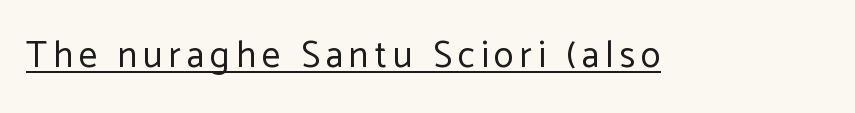
The image shows 37 px regular-weight sans-serif type, upright; set underlined; low stroke contrast and a medium x-height.
